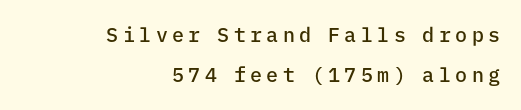
The image shows 20 px text type, upright; set right-aligned, loose line spacing (2.02x), unusually wide letter spacing (+0.22 em), not underlined.
